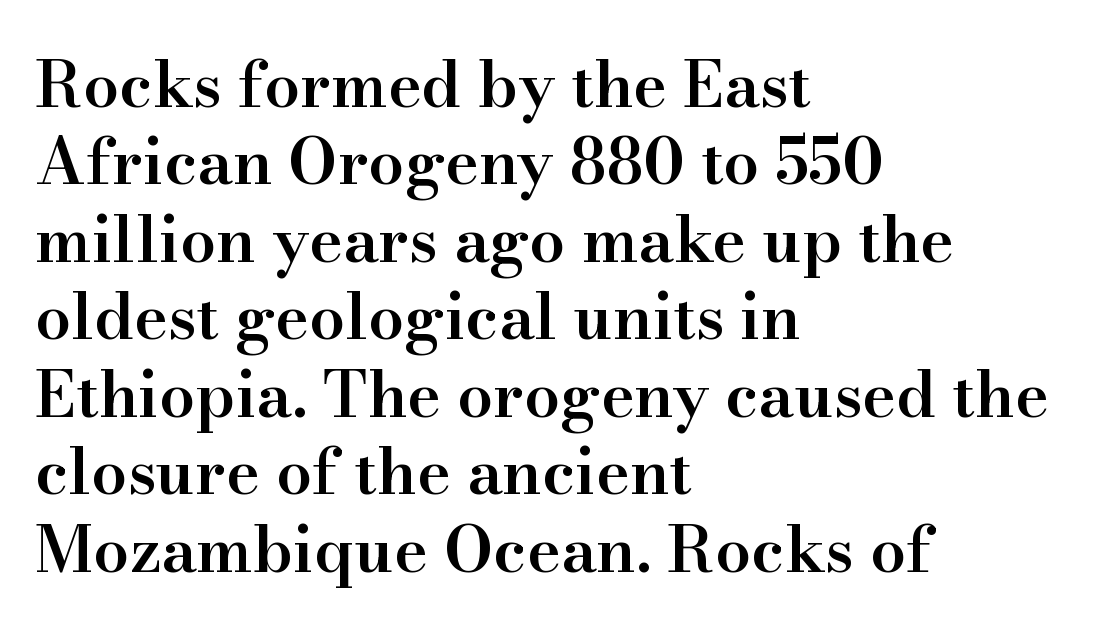
{"serif": "yes", "italic": "no", "bold": "semi", "weight": "semibold", "width": "normal", "stroke_contrast": "high", "x_height": "small", "monospaced": "no", "underline": "no", "align": "left", "line_spacing_ratio": 1.21, "letter_spacing": "normal", "letter_spacing_em": 0.0, "glyph_px": 64}
